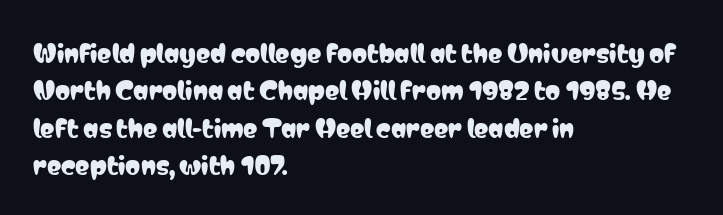
Quick note: interline space is typical. Ordinary non-slanted type is in use. The glyphs are unaccompanied by any horizontal stroke below them. The setting favours the left margin, as ordinary paragraphs usually do.
